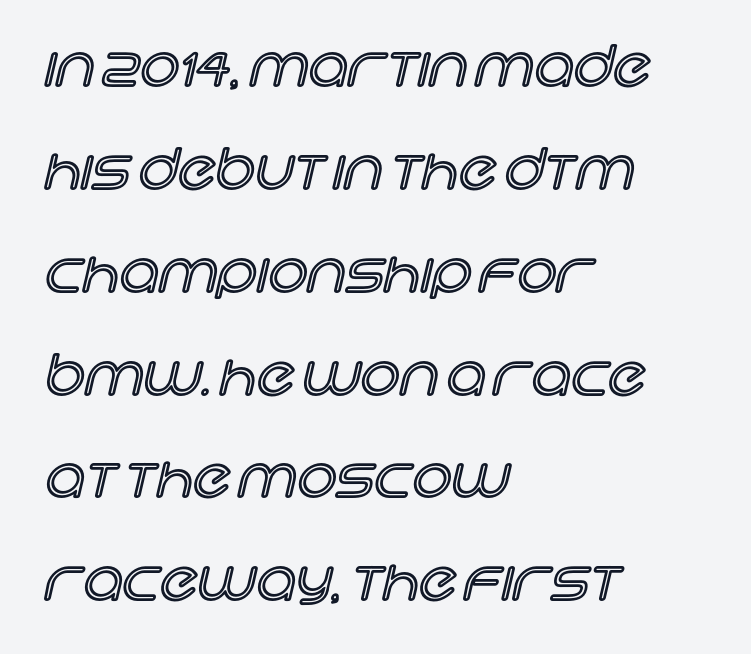
The image shows 55 px text type; set left-aligned, line spacing 1.87x, normal letter spacing, not underlined; a large x-height.
